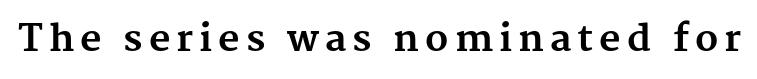
{"serif": "yes", "italic": "no", "bold": "yes", "weight": "bold", "width": "normal", "stroke_contrast": "medium", "x_height": "medium", "monospaced": "no", "underline": "no", "glyph_px": 37}
